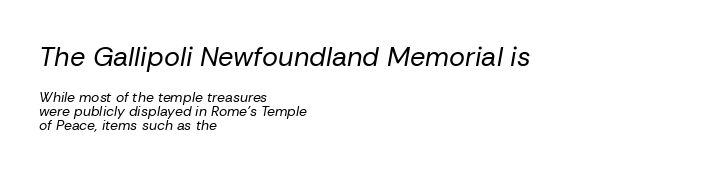
Q: Is the text bold? A: No.
Q: Is the text italic (slanted)? A: Yes, it leans right by about 10 degrees.
Q: Is the text underlined? A: No.
Q: How is the paragraph aligned? A: Left-aligned.
Q: Is the spacing between letters normal or unusually wide? A: Normal.
Q: Is the spacing between lines tight, normal or loose? A: Tight.
Q: Which block of text is set in a larger size, the first (top) or the second (bottom)? A: The first (top) one.
